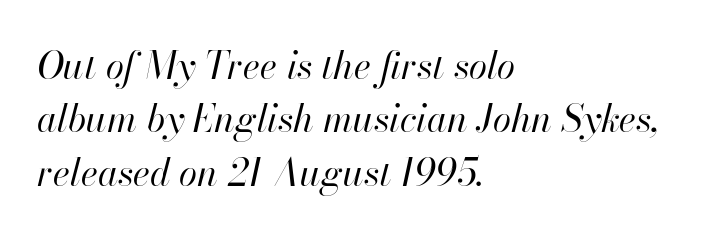
Q: Is the text bold? A: No.
Q: Is the text italic (slanted)? A: Yes, it leans right by about 13 degrees.
Q: Is the text underlined? A: No.
Q: How is the paragraph aligned? A: Left-aligned.
Q: Is the spacing between letters normal or unusually wide? A: Normal.
Q: Is the spacing between lines tight, normal or loose? A: Normal.
Q: Width (condensed, normal, or wide)? A: Normal.
Q: Stroke contrast? A: High.
Q: x-height? A: Small.
Q: Monospaced? A: No.
